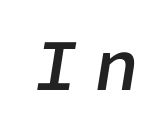
Students, note that the glyphs here are deliberately spaced far apart. No word sits above an underline. Strokes here are thickened, but only to semibold level. Italic? Definitely — the glyphs are oblique.
